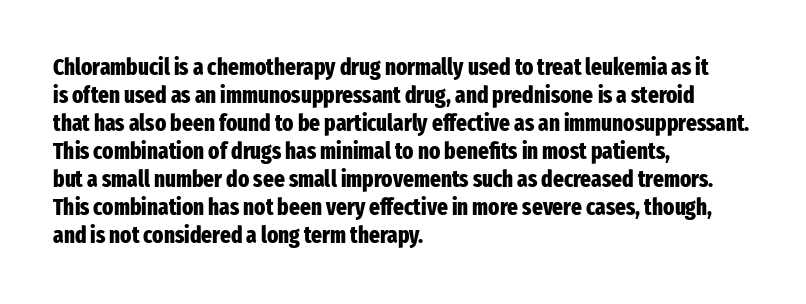
The image shows 23 px bold type, upright; set left-aligned, line spacing 1.22x, normal letter spacing, not underlined.
